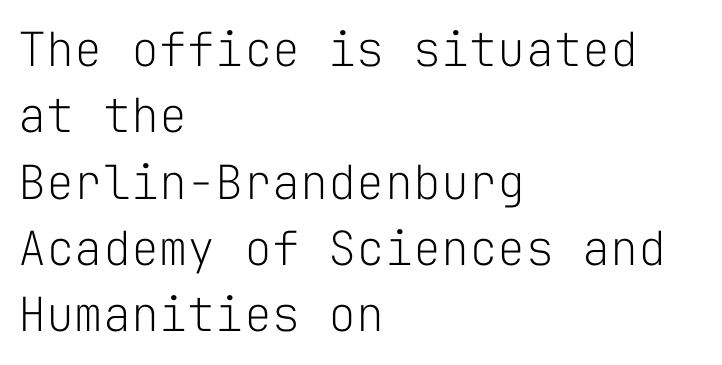
The passage shown is not underscored anywhere. No heavy texture on the line: the type isn't bold. Does the lettering tilt? It doesn't — this is upright. Tracking here is standard; glyphs follow each other at the usual distance.
